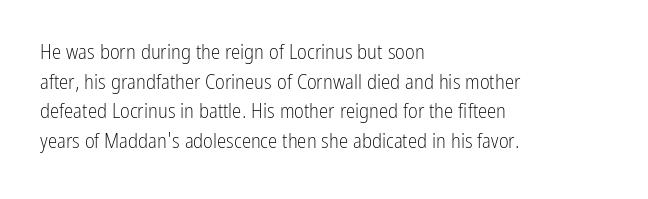
Quick note: underline off. Do the letters lean? They stand straight. The text block is weighted toward the left margin, trailing off unevenly rightward. This rendering leaves character spacing at its baseline value. Vertical spacing — default.
